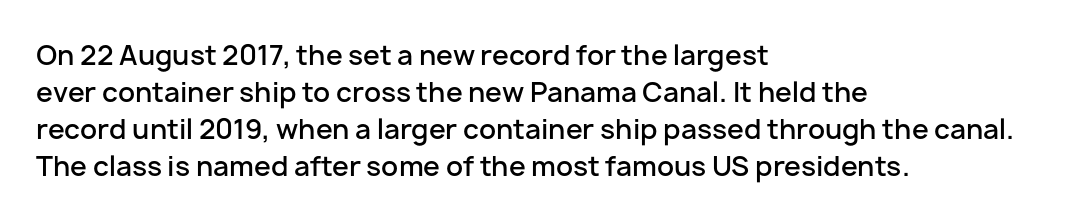
The image shows 27 px text type, upright; set left-aligned, normal line spacing (1.37x), normal letter spacing, not underlined.
